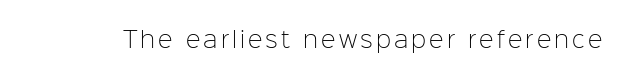
Q: Is the text bold? A: No.
Q: Is the text italic (slanted)? A: No, it is upright.
Q: Is the text underlined? A: No.
